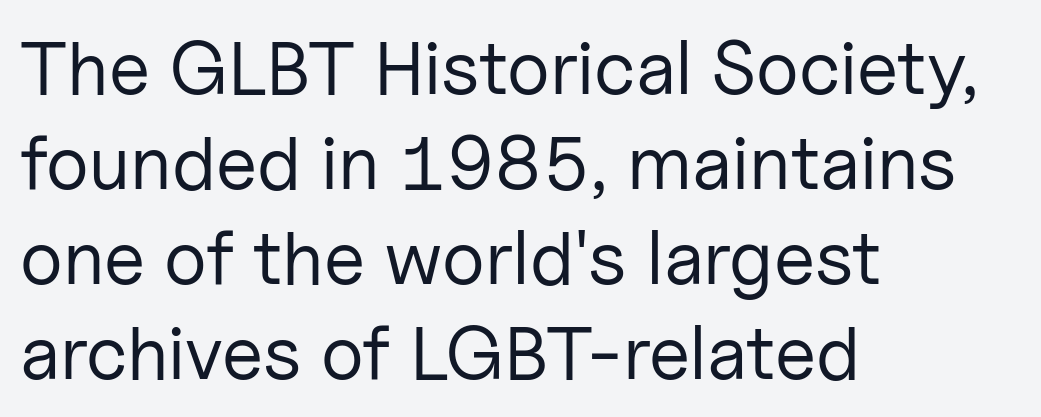
{"serif": "no", "italic": "no", "bold": "no", "weight": "regular", "width": "normal", "stroke_contrast": "low", "x_height": "medium", "monospaced": "no", "underline": "no", "align": "left", "line_spacing": "normal", "line_spacing_ratio": 1.25, "letter_spacing": "normal", "letter_spacing_em": 0.0, "glyph_px": 76}
